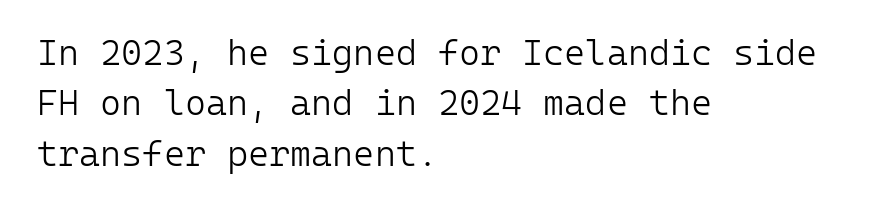
The foot of each line stays bare and open. Typographically, this falls in the sans-serif category. Ordinary non-slanted type is in use. Baseline-to-baseline distance is the conventional proportion of letter height.
